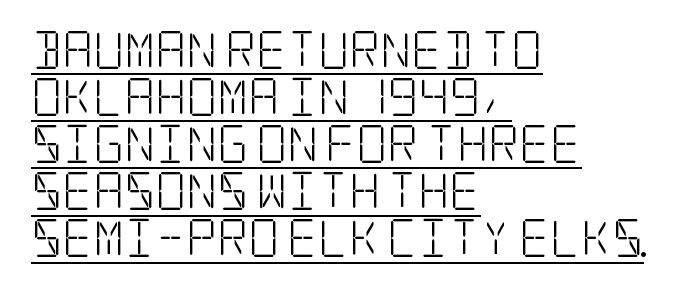
The image shows 38 px light, condensed serif type, upright; set left-aligned, line spacing 1.24x, normal letter spacing, underlined; low stroke contrast and a large x-height.
